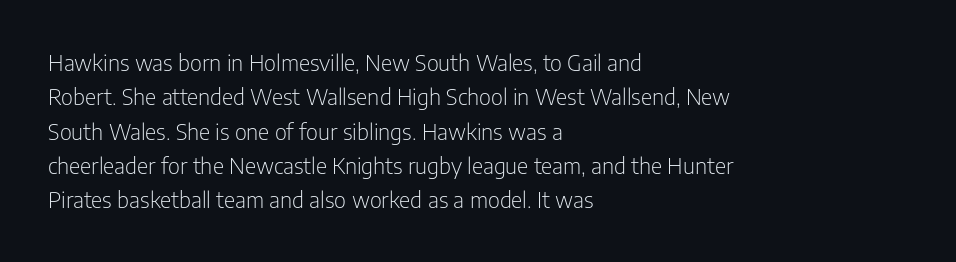
The image shows 22 px text type, upright; set left-aligned, normal line spacing (1.56x), normal letter spacing, not underlined.
